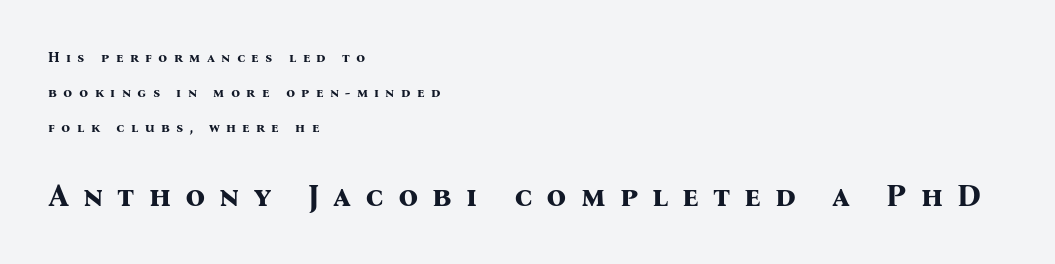
{"serif": "yes", "italic": "no", "bold": "yes", "weight": "bold", "width": "normal", "stroke_contrast": "medium", "x_height": "medium", "monospaced": "no", "underline": "no", "align": "left", "line_spacing": "loose", "line_spacing_ratio": 2.49, "letter_spacing": "wide", "letter_spacing_em": 0.45, "larger_block": "second", "size_ratio": 2.21, "glyph_px": 31}
